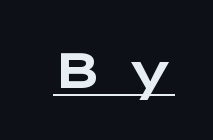
The image shows 49 px bold, wide sans-serif type, upright; set unusually wide letter spacing (+0.47 em), underlined; low stroke contrast and a medium x-height.
